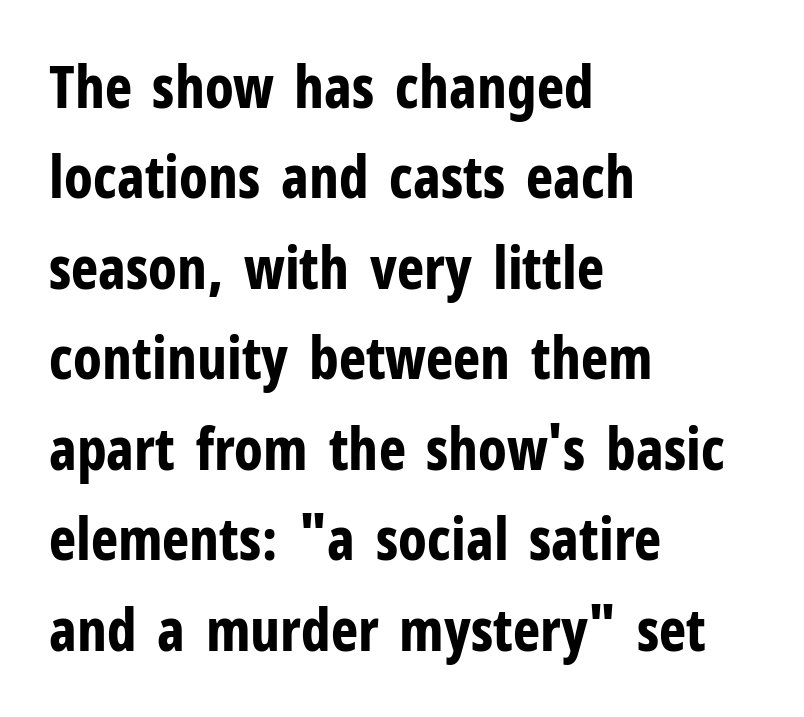
The image shows 58 px bold, condensed sans-serif type, upright; set left-aligned, normal line spacing (1.56x), normal letter spacing, not underlined; low stroke contrast and a medium x-height.
